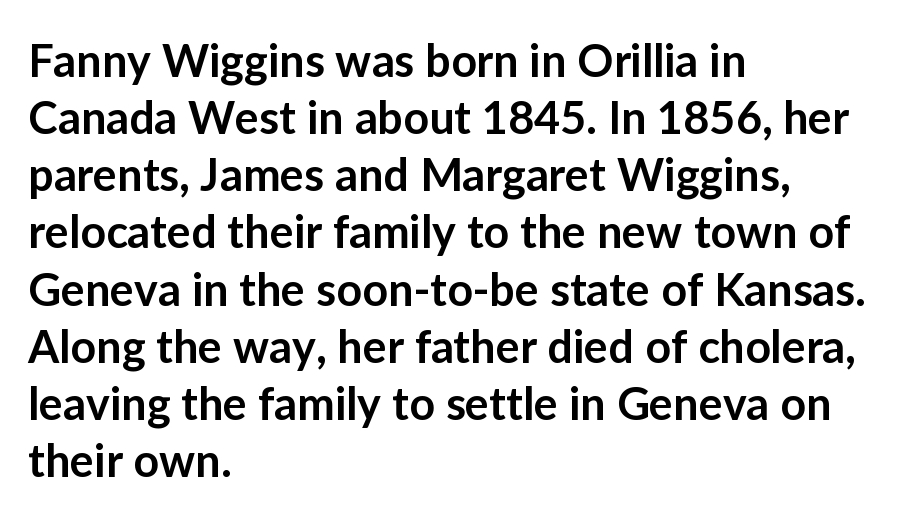
Q: Is the text bold? A: Semi-bold.
Q: Is the text italic (slanted)? A: No, it is upright.
Q: Is the typeface a serif or a sans-serif typeface? A: Sans-serif.
Q: Is the text underlined? A: No.
Q: How is the paragraph aligned? A: Left-aligned.
Q: Is the spacing between letters normal or unusually wide? A: Normal.
Q: Is the spacing between lines tight, normal or loose? A: Normal.
Q: Width (condensed, normal, or wide)? A: Normal.
Q: Stroke contrast? A: Low.
Q: x-height? A: Medium.
Q: Monospaced? A: No.
